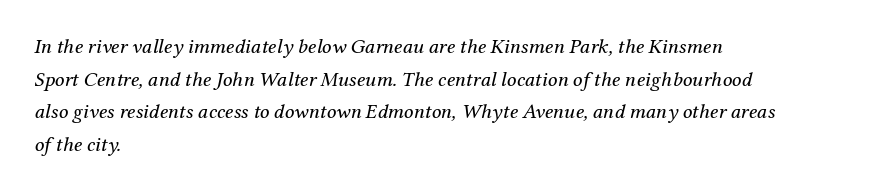
{"italic": "yes", "lean": "right", "slant_degrees": 12, "bold": "no", "underline": "no", "align": "left", "line_spacing": "normal", "line_spacing_ratio": 1.55, "letter_spacing": "normal", "letter_spacing_em": 0.0, "glyph_px": 21}
